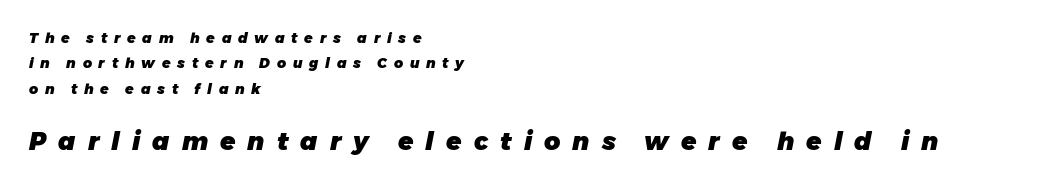
Q: Is the text bold? A: Yes.
Q: Is the text italic (slanted)? A: Yes, it leans right by about 11 degrees.
Q: Is the text underlined? A: No.
Q: How is the paragraph aligned? A: Left-aligned.
Q: Is the spacing between letters normal or unusually wide? A: Unusually wide.
Q: Which block of text is set in a larger size, the first (top) or the second (bottom)? A: The second (bottom) one.
